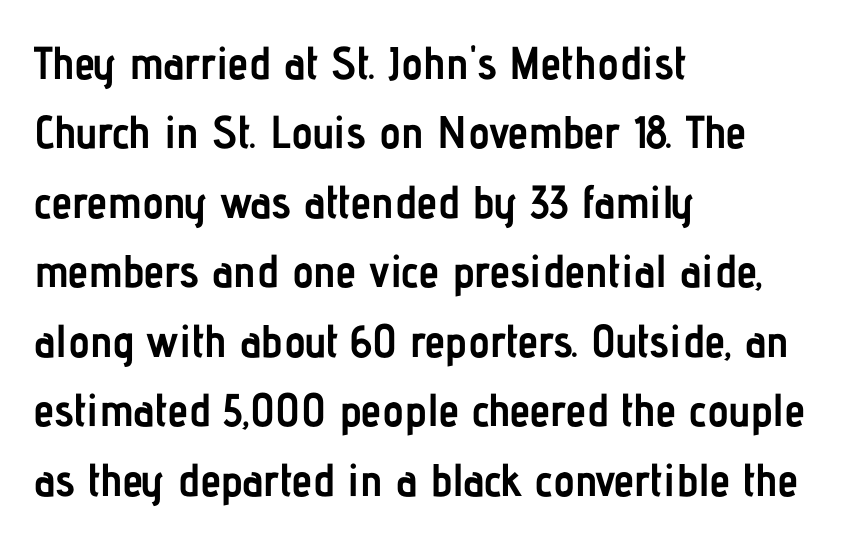
{"serif": "no", "italic": "no", "bold": "yes", "weight": "semibold", "width": "condensed", "stroke_contrast": "low", "x_height": "medium", "monospaced": "no", "underline": "no", "align": "left", "line_spacing": "normal", "line_spacing_ratio": 1.51, "letter_spacing": "normal", "letter_spacing_em": 0.0, "glyph_px": 46}
